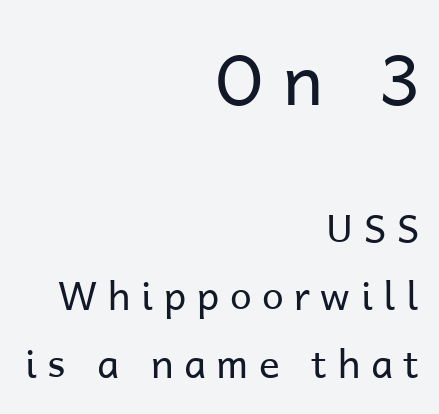
{"serif": "no", "italic": "no", "bold": "no", "weight": "regular", "width": "normal", "stroke_contrast": "low", "x_height": "medium", "monospaced": "no", "underline": "no", "align": "right", "line_spacing_ratio": 1.73, "letter_spacing": "wide", "letter_spacing_em": 0.27, "larger_block": "first", "size_ratio": 1.77, "glyph_px": 69}
